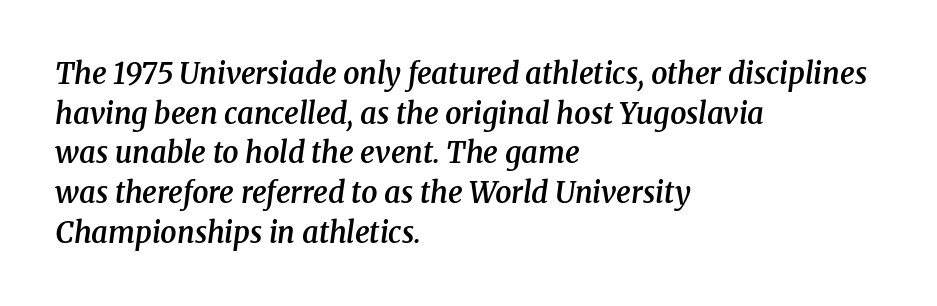
Any mark beneath the type? The region is blank. The passage shown is typeset with a serif family. The text carries the slant typical of an italic or oblique font. Horizontal alignment here is leftward, the default for most running prose.
